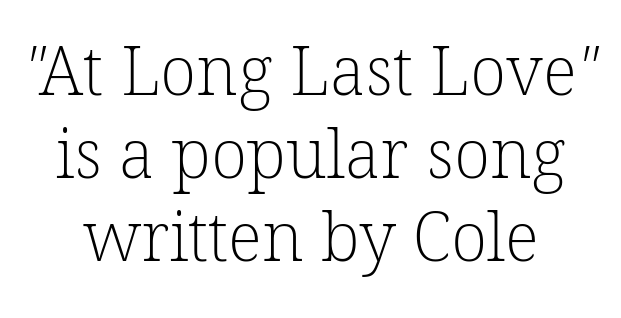
Q: Is the text bold? A: No.
Q: Is the typeface a serif or a sans-serif typeface? A: Serif.
Q: Is the text underlined? A: No.
Q: How is the paragraph aligned? A: Centered.
Q: Is the spacing between letters normal or unusually wide? A: Normal.
Q: Width (condensed, normal, or wide)? A: Normal.
Q: Stroke contrast? A: Low.
Q: x-height? A: Medium.
Q: Monospaced? A: No.
